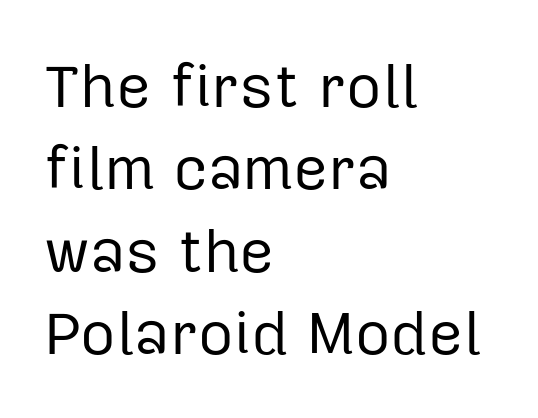
Q: Is the text bold? A: No.
Q: Is the text italic (slanted)? A: No, it is upright.
Q: Is the typeface a serif or a sans-serif typeface? A: Sans-serif.
Q: Is the text underlined? A: No.
Q: How is the paragraph aligned? A: Left-aligned.
Q: Is the spacing between letters normal or unusually wide? A: Normal.
Q: Is the spacing between lines tight, normal or loose? A: Normal.
Q: Width (condensed, normal, or wide)? A: Normal.
Q: Stroke contrast? A: Low.
Q: x-height? A: Medium.
Q: Monospaced? A: No.
